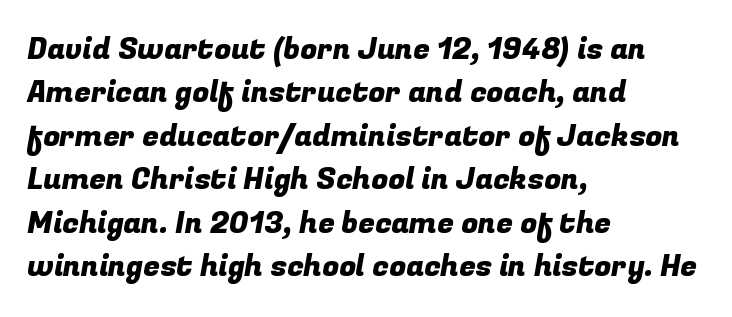
The image shows 30 px sans-serif type; set left-aligned, normal line spacing (1.45x), normal letter spacing, not underlined; low stroke contrast and a medium x-height.
